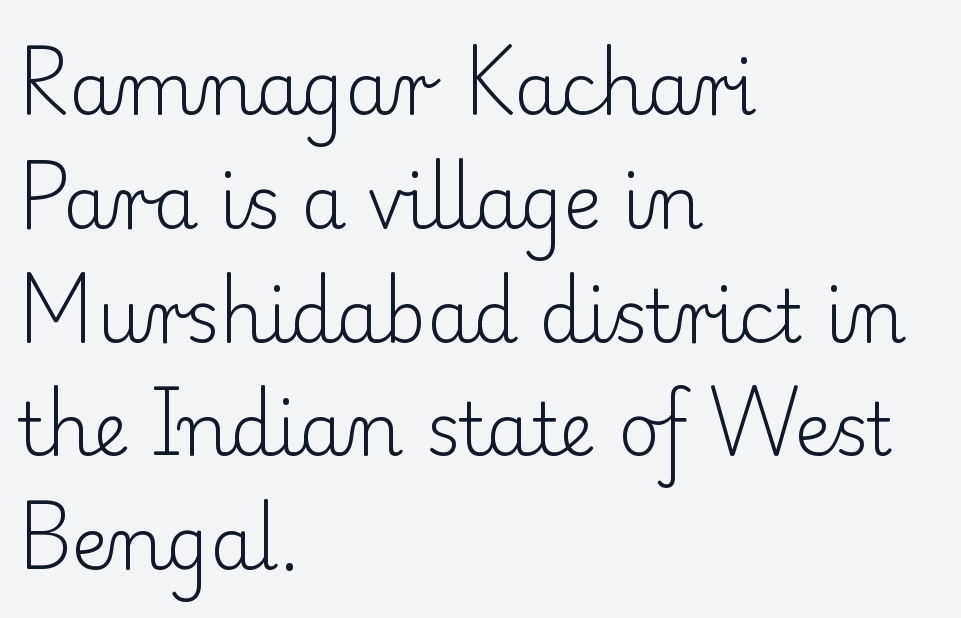
The image shows 72 px light type, upright; set left-aligned, normal line spacing (1.58x), normal letter spacing, not underlined; low stroke contrast and a small x-height.
